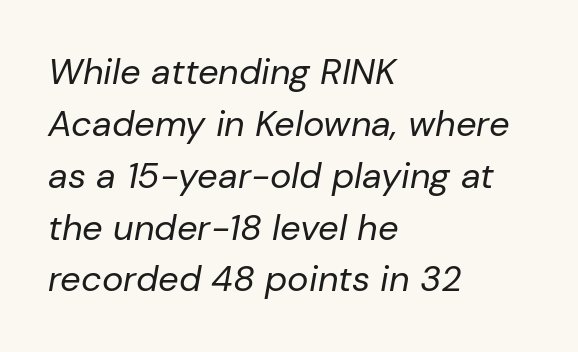
A typesetter would call this leading conventional body-copy spacing. Note the varied advance widths — an 'i' is clearly narrower than an 'm'. Honestly, the letter spacing is just normal — you wouldn't notice it. Is the type slanted? Yes — the strokes lean at a clear angle. Short and long lines alike share a common starting point at left.
